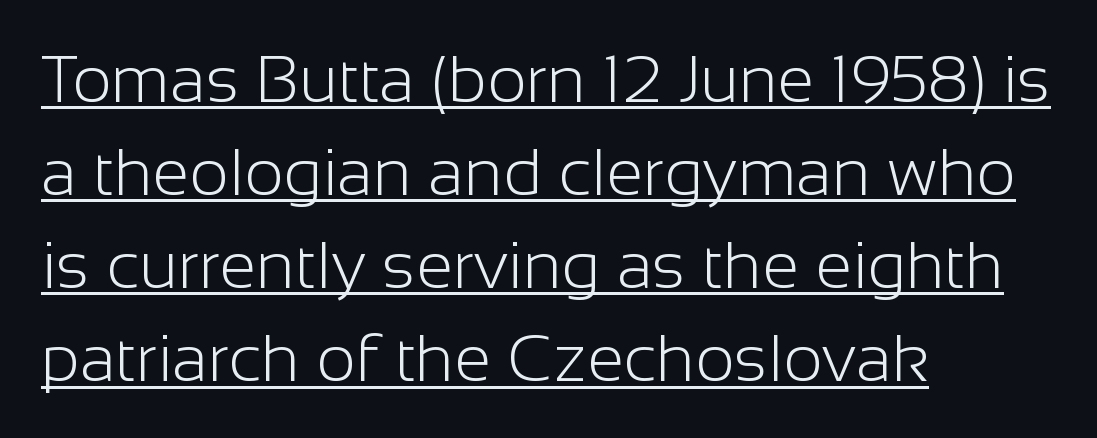
Q: Is the text bold? A: No.
Q: Is the text italic (slanted)? A: No, it is upright.
Q: Is the typeface a serif or a sans-serif typeface? A: Sans-serif.
Q: Is the text underlined? A: Yes.
Q: How is the paragraph aligned? A: Left-aligned.
Q: Is the spacing between letters normal or unusually wide? A: Normal.
Q: Is the spacing between lines tight, normal or loose? A: Normal.
Q: Width (condensed, normal, or wide)? A: Normal.
Q: Stroke contrast? A: Low.
Q: x-height? A: Medium.
Q: Monospaced? A: No.
